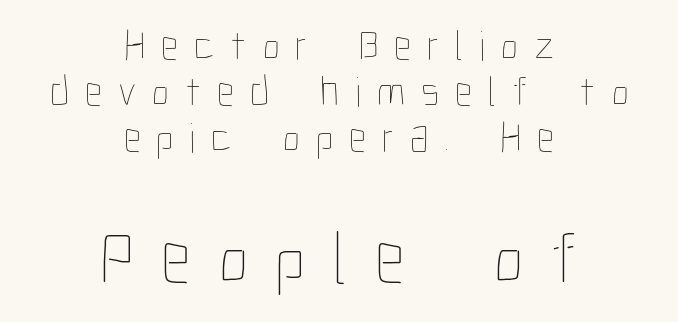
Q: Is the text bold? A: No.
Q: Is the text italic (slanted)? A: No, it is upright.
Q: Is the text underlined? A: No.
Q: How is the paragraph aligned? A: Centered.
Q: Is the spacing between letters normal or unusually wide? A: Unusually wide.
Q: Is the spacing between lines tight, normal or loose? A: Tight.
Q: Which block of text is set in a larger size, the first (top) or the second (bottom)? A: The second (bottom) one.
Q: Width (condensed, normal, or wide)? A: Condensed.
Q: Stroke contrast? A: Low.
Q: x-height? A: Medium.
Q: Monospaced? A: No.
